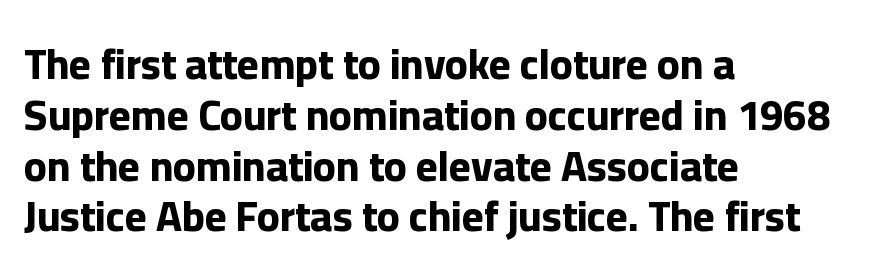
The image shows 42 px bold sans-serif type, upright; set left-aligned, line spacing 1.21x, normal letter spacing, not underlined; low stroke contrast and a medium x-height.
